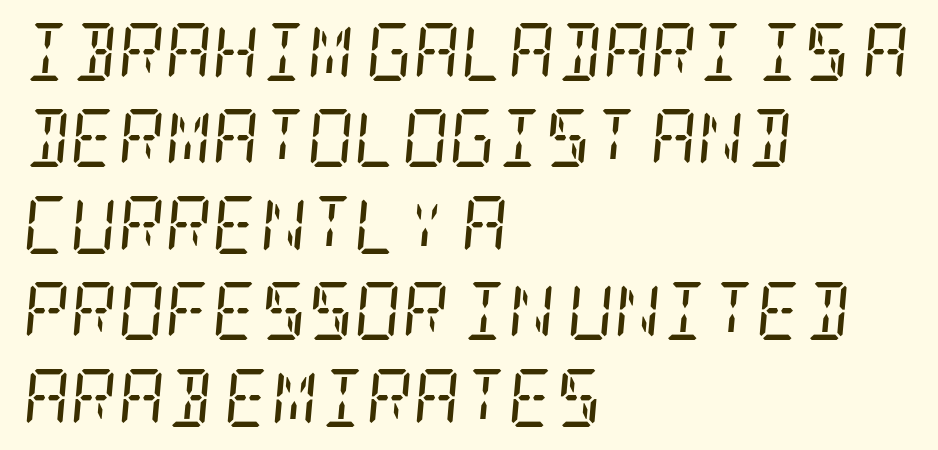
Q: Is the text bold? A: No.
Q: Is the text italic (slanted)? A: Yes, it leans right by about 5 degrees.
Q: Is the typeface a serif or a sans-serif typeface? A: Serif.
Q: Is the text underlined? A: No.
Q: How is the paragraph aligned? A: Left-aligned.
Q: Is the spacing between letters normal or unusually wide? A: Normal.
Q: Is the spacing between lines tight, normal or loose? A: Normal.
Q: Width (condensed, normal, or wide)? A: Condensed.
Q: Stroke contrast? A: Low.
Q: x-height? A: Large.
